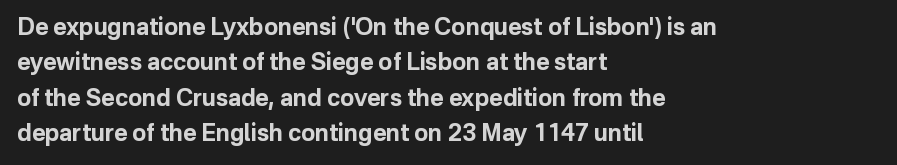
{"italic": "no", "bold": "yes", "underline": "no", "align": "left", "line_spacing": "normal", "line_spacing_ratio": 1.54, "letter_spacing": "normal", "letter_spacing_em": 0.0, "glyph_px": 23}
